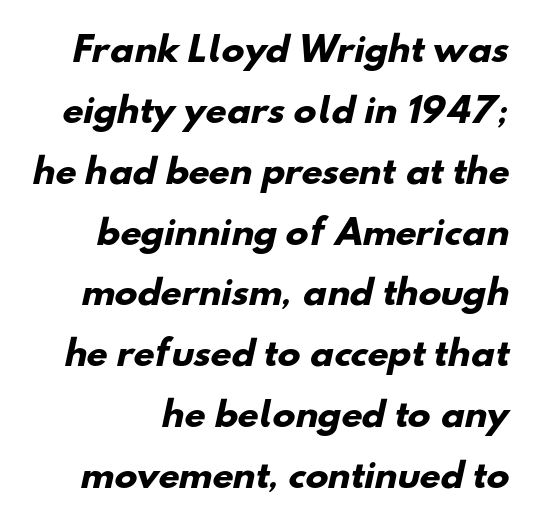
Q: Is the text bold? A: Yes.
Q: Is the typeface a serif or a sans-serif typeface? A: Sans-serif.
Q: Is the text underlined? A: No.
Q: Is the spacing between letters normal or unusually wide? A: Normal.
Q: Width (condensed, normal, or wide)? A: Normal.
Q: Stroke contrast? A: Low.
Q: x-height? A: Small.
Q: Monospaced? A: No.
